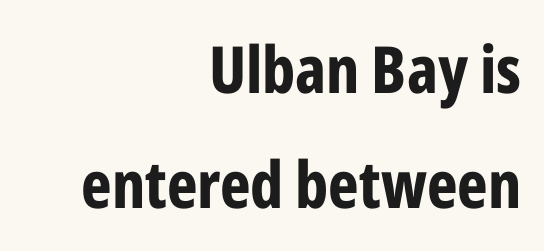
{"serif": "no", "italic": "no", "bold": "yes", "weight": "bold", "width": "condensed", "stroke_contrast": "low", "x_height": "medium", "monospaced": "no", "underline": "no", "align": "right", "line_spacing_ratio": 1.77, "letter_spacing": "normal", "letter_spacing_em": 0.0, "glyph_px": 65}
